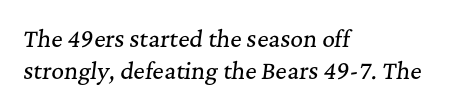
Look at the tracking — it's just the regular setting, nothing added. Which margin do the lines hug? The left one — the right edge is uneven. This block has exactly the height ordinary leading produces. In terms of posture, this sample is oblique.
